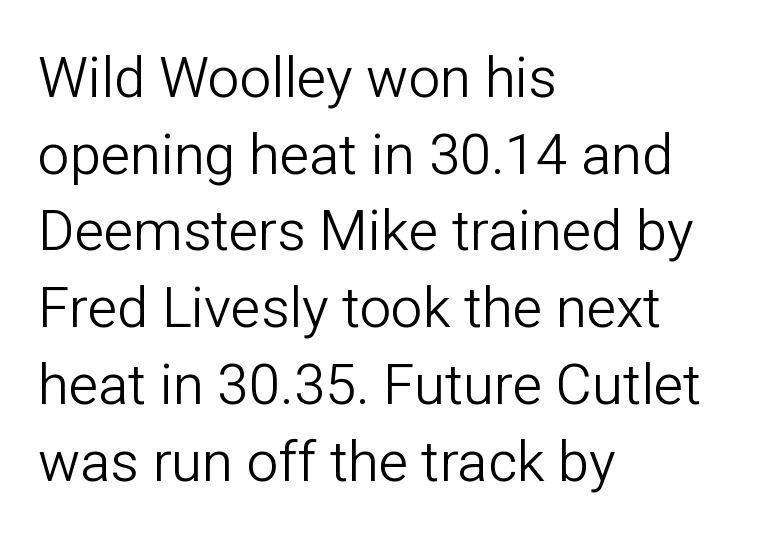
{"serif": "no", "italic": "no", "bold": "no", "weight": "light", "width": "normal", "stroke_contrast": "low", "x_height": "medium", "monospaced": "no", "underline": "no", "align": "left", "line_spacing": "normal", "line_spacing_ratio": 1.37, "letter_spacing": "normal", "letter_spacing_em": 0.0, "glyph_px": 56}
